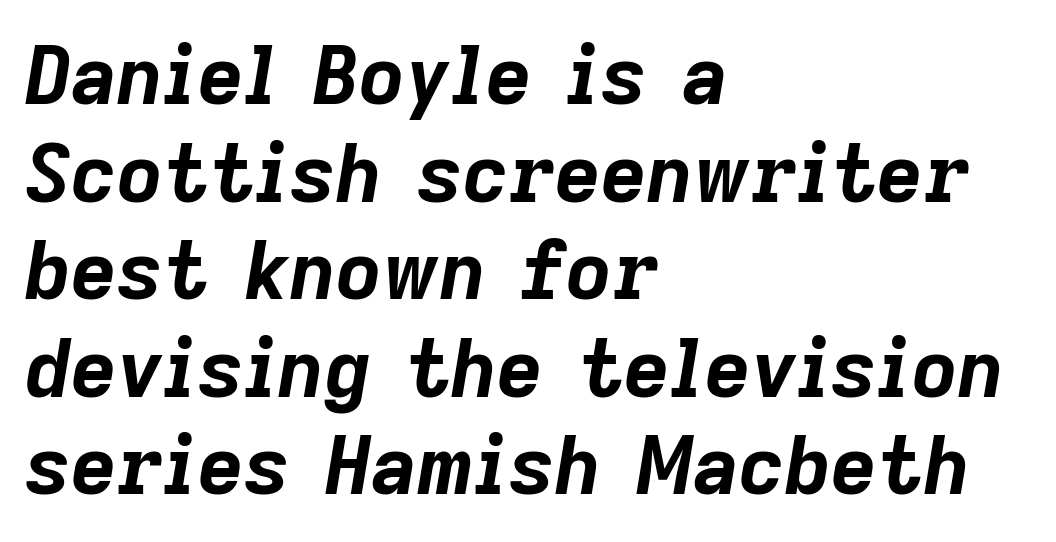
{"italic": "yes", "lean": "right", "slant_degrees": 9, "bold": "yes", "weight": "bold", "width": "normal", "stroke_contrast": "low", "x_height": "medium", "monospaced": "no", "underline": "no", "align": "left", "line_spacing_ratio": 1.22, "letter_spacing": "normal", "letter_spacing_em": 0.0, "glyph_px": 80}
